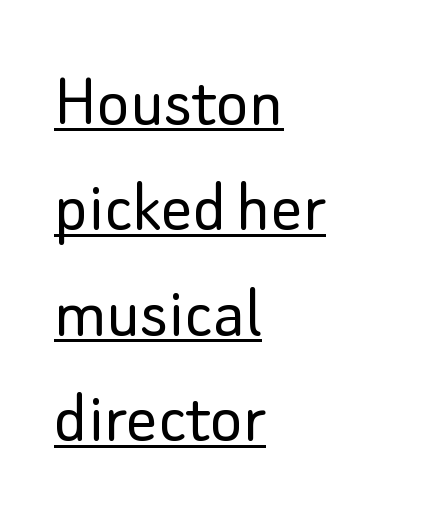
Q: Is the text bold? A: No.
Q: Is the text italic (slanted)? A: No, it is upright.
Q: Is the typeface a serif or a sans-serif typeface? A: Sans-serif.
Q: Is the text underlined? A: Yes.
Q: How is the paragraph aligned? A: Left-aligned.
Q: Is the spacing between letters normal or unusually wide? A: Normal.
Q: Is the spacing between lines tight, normal or loose? A: Normal.
Q: Width (condensed, normal, or wide)? A: Normal.
Q: Stroke contrast? A: Low.
Q: x-height? A: Small.
Q: Monospaced? A: No.
